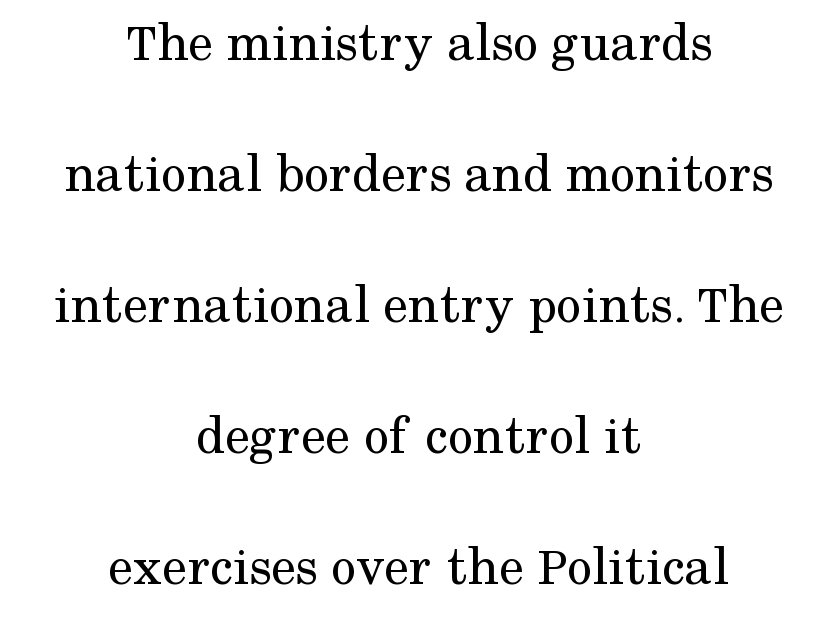
Check under the words: just untouched page. The rendering positions every line midway between the sides. These lines are rendered in a variable-pitch font. This is not heavy type; no bold has been used. Caption: standard tracking, unaltered.
